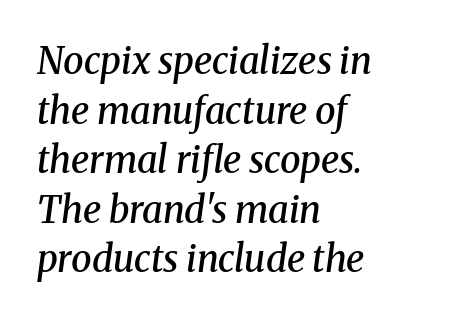
Q: Is the text bold? A: Semi-bold.
Q: Is the text italic (slanted)? A: Yes, it leans right by about 8 degrees.
Q: Is the typeface a serif or a sans-serif typeface? A: Serif.
Q: Is the text underlined? A: No.
Q: How is the paragraph aligned? A: Left-aligned.
Q: Is the spacing between letters normal or unusually wide? A: Normal.
Q: Is the spacing between lines tight, normal or loose? A: Normal.
Q: Width (condensed, normal, or wide)? A: Normal.
Q: Stroke contrast? A: Medium.
Q: x-height? A: Medium.
Q: Monospaced? A: No.
